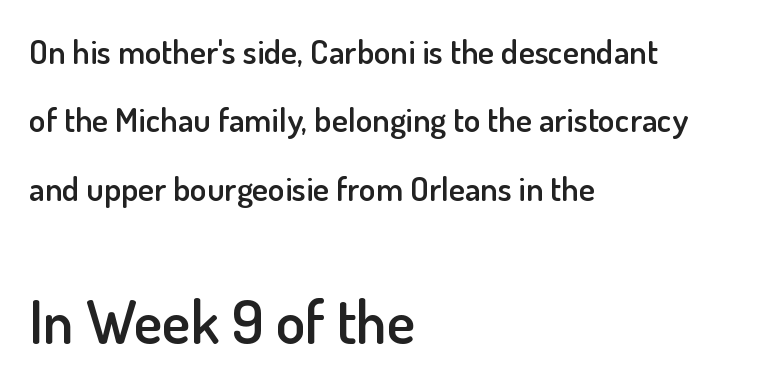
Proportional: the letters do not fall into vertical columns. Grotesque or geometric, the face here clearly has no serifs. The composition opens small and finishes big. Plain, unruled lines of type. Typeset ragged right — the left edge is the straight one.
